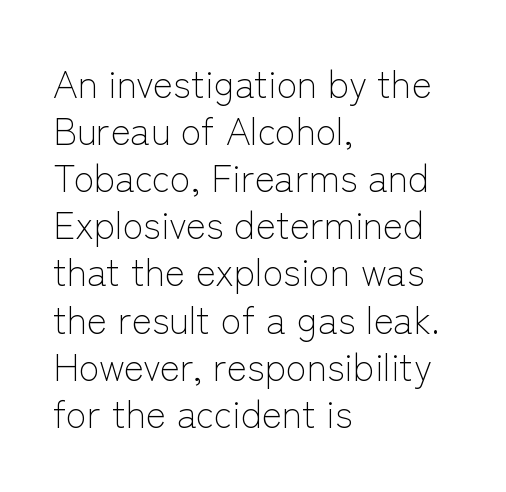
A typesetter would call this proportional, since set widths differ per character. This sample uses a sans-serif face. Characters remain perfectly vertical along every line. Descenders are the only things crossing below the line.
